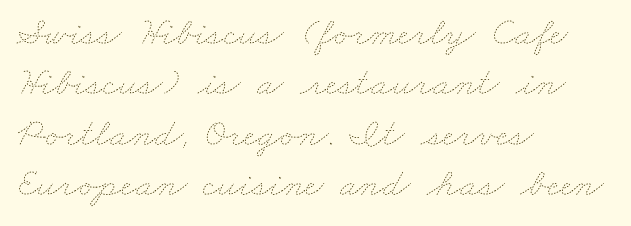
There is no visible air inserted between adjacent glyphs. The compositor pushed each line to the left boundary. Think of a printed novel: that variable character pitch is what you see here. The passage shown stacks its lines at a standard gap.
